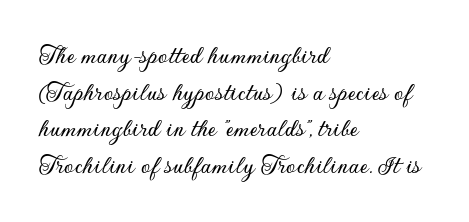
Q: Is the text italic (slanted)? A: Yes.
Q: Is the text underlined? A: No.
Q: How is the paragraph aligned? A: Left-aligned.
Q: Is the spacing between letters normal or unusually wide? A: Normal.
Q: Is the spacing between lines tight, normal or loose? A: Normal.
